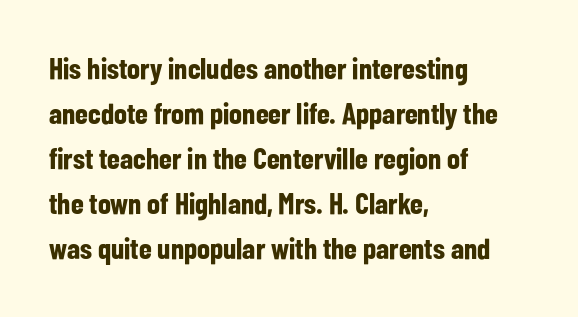
The image shows 30 px bold, condensed sans-serif type, upright; set left-aligned, normal line spacing (1.5x), normal letter spacing, not underlined; low stroke contrast and a medium x-height.
